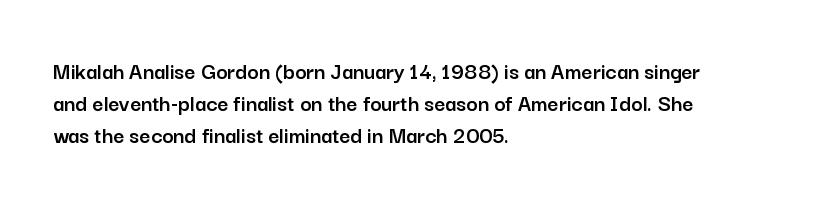
The image shows 24 px text type, upright; set left-aligned, normal line spacing (1.34x), normal letter spacing, not underlined.
